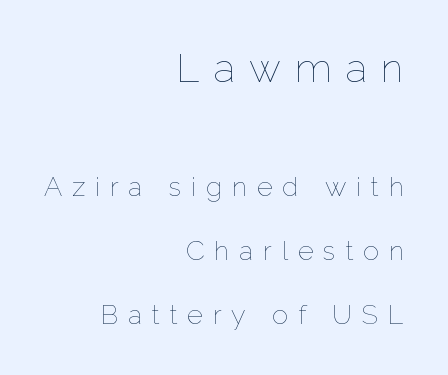
The image shows 40 px thin type, upright; set right-aligned, loose line spacing (2.36x), unusually wide letter spacing (+0.36 em), not underlined; the first (top) block is 1.48x larger; low stroke contrast and a medium x-height.
